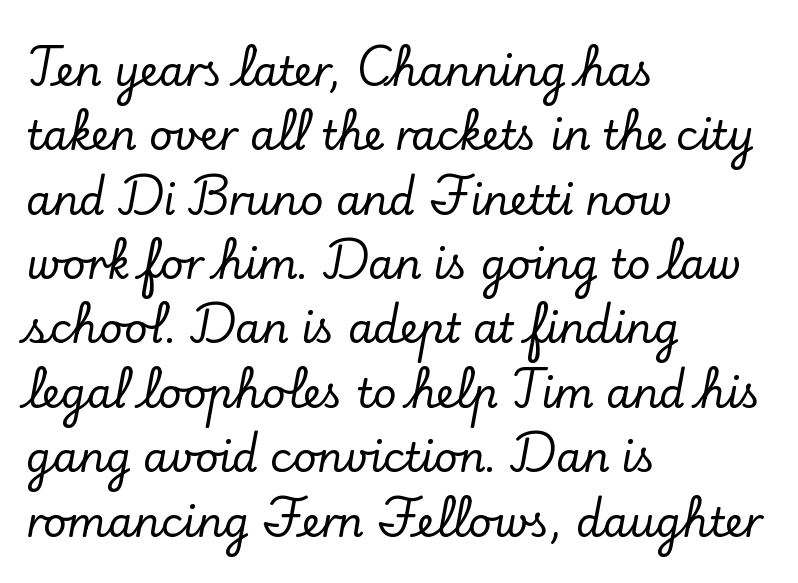
{"serif": "yes", "width": "normal", "stroke_contrast": "low", "x_height": "small", "monospaced": "no", "underline": "no", "align": "left", "line_spacing": "normal", "line_spacing_ratio": 1.57, "letter_spacing": "normal", "letter_spacing_em": 0.0, "glyph_px": 41}
